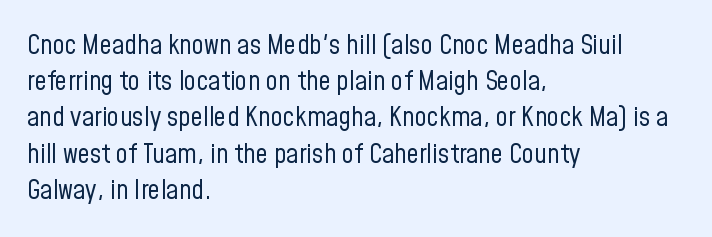
The image shows 27 px text type, upright; set left-aligned, normal line spacing (1.34x), normal letter spacing, not underlined.
